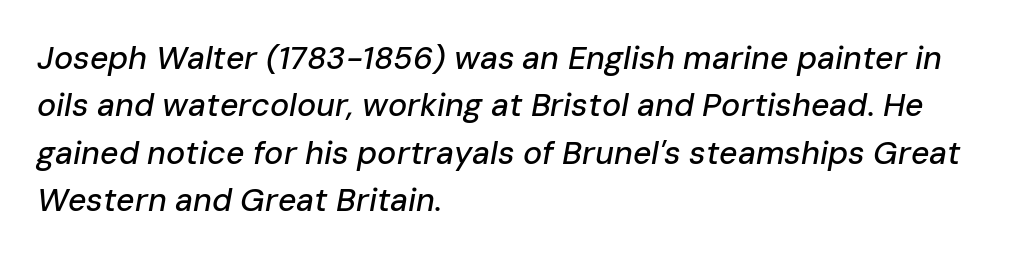
{"italic": "yes", "lean": "right", "slant_degrees": 10, "width": "normal", "stroke_contrast": "low", "x_height": "medium", "monospaced": "no", "underline": "no", "align": "left", "line_spacing": "normal", "line_spacing_ratio": 1.48, "letter_spacing": "normal", "letter_spacing_em": 0.0, "glyph_px": 32}
